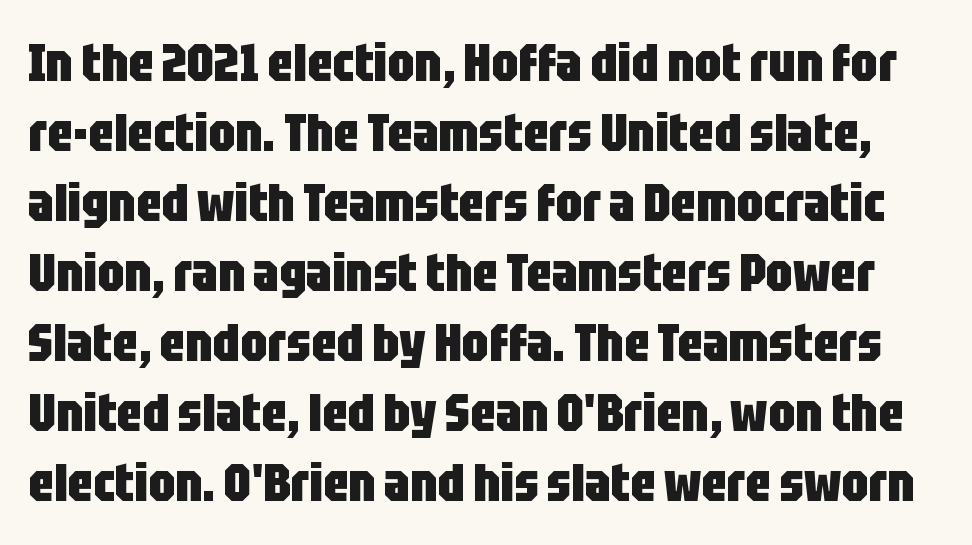
{"serif": "no", "italic": "no", "bold": "yes", "weight": "heavy", "width": "condensed", "stroke_contrast": "low", "x_height": "large", "monospaced": "no", "underline": "no", "line_spacing": "normal", "line_spacing_ratio": 1.32, "letter_spacing": "normal", "letter_spacing_em": 0.0, "glyph_px": 53}
